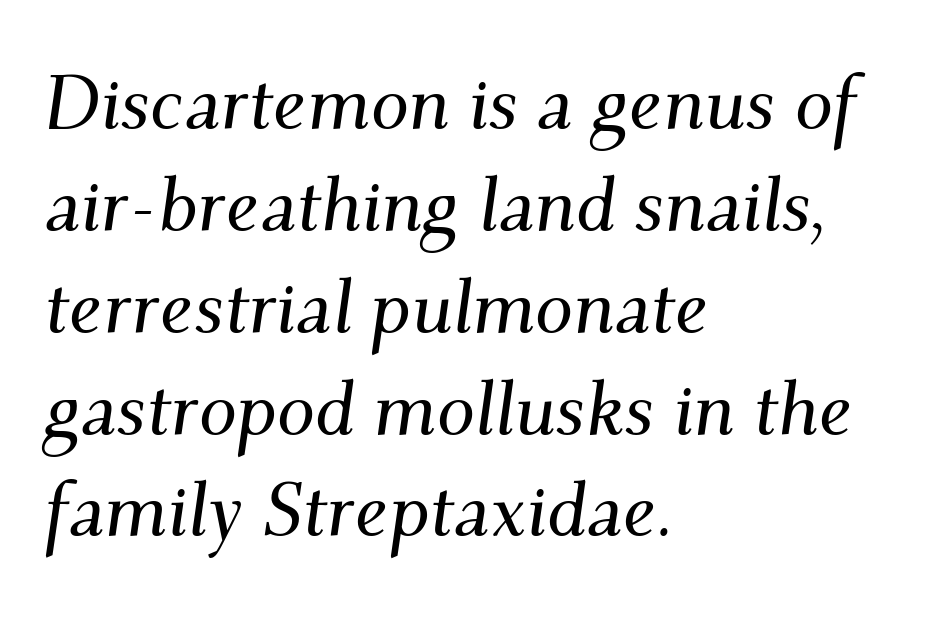
Q: Is the text italic (slanted)? A: Yes, it leans right by about 9 degrees.
Q: Is the typeface a serif or a sans-serif typeface? A: Serif.
Q: Is the text underlined? A: No.
Q: How is the paragraph aligned? A: Left-aligned.
Q: Is the spacing between letters normal or unusually wide? A: Normal.
Q: Is the spacing between lines tight, normal or loose? A: Normal.
Q: Width (condensed, normal, or wide)? A: Normal.
Q: Stroke contrast? A: Medium.
Q: x-height? A: Small.
Q: Monospaced? A: No.
